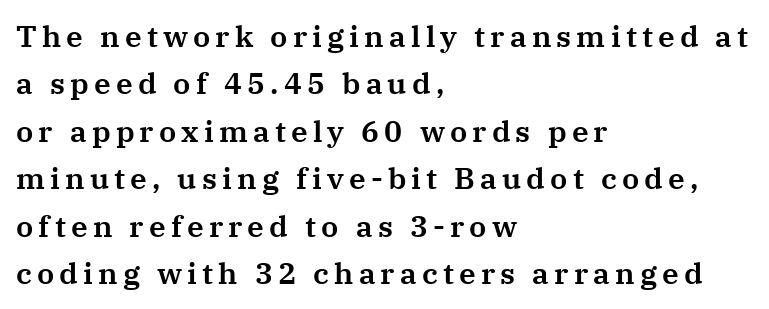
The glyphs in this specimen are seriffed. This sample has the flowing, uneven cadence of proportional lettering. Each row of text sits above clean, open space. Every row of glyphs begins at an identical x-position on the left. Quick note: not italic, upright. The rendering uses a moderate line-height, typical for paragraphs.
